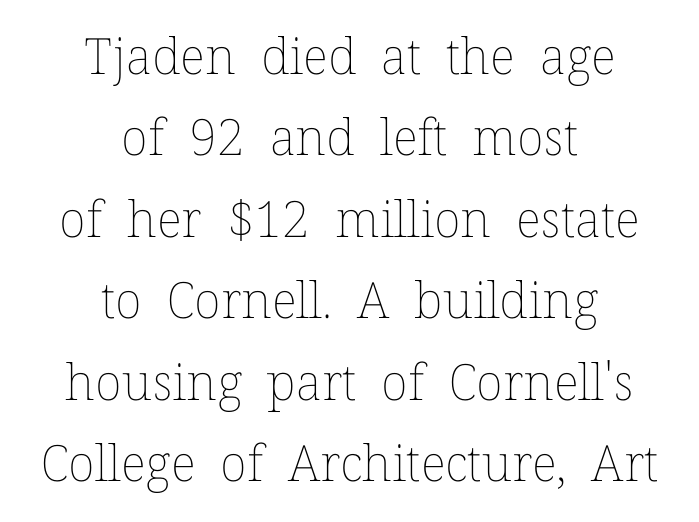
{"italic": "no", "bold": "no", "weight": "thin", "width": "normal", "stroke_contrast": "low", "x_height": "medium", "monospaced": "no", "underline": "no", "align": "center", "line_spacing": "normal", "line_spacing_ratio": 1.63, "letter_spacing": "normal", "letter_spacing_em": 0.0, "glyph_px": 50}
